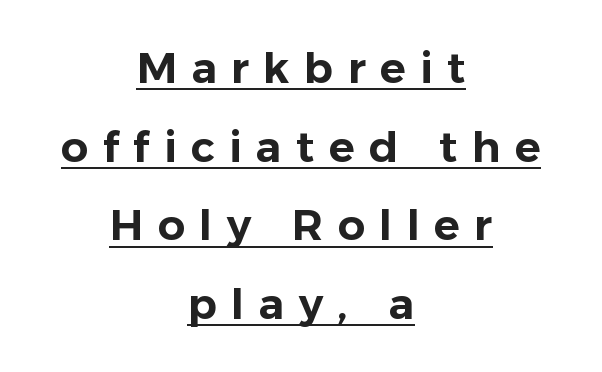
The image shows 43 px sans-serif type, upright; set centered, line spacing 1.83x, unusually wide letter spacing (+0.33 em), underlined; low stroke contrast and a medium x-height.
